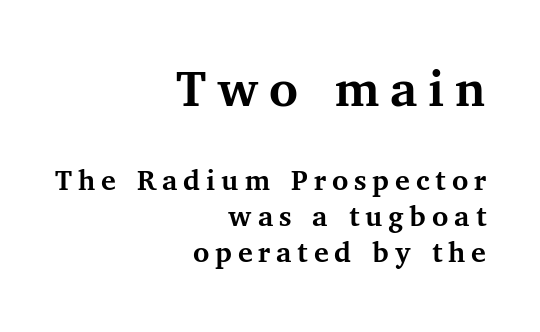
The image shows 55 px semibold serif type, upright; set right-aligned, tight line spacing (1.15x), not underlined; the first (top) block is 1.77x larger; medium stroke contrast and a medium x-height.
